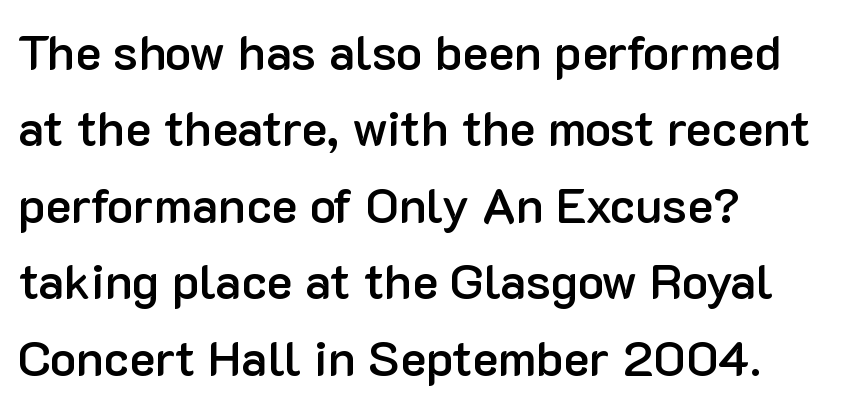
Q: Is the text bold? A: Semi-bold.
Q: Is the text italic (slanted)? A: No, it is upright.
Q: Is the typeface a serif or a sans-serif typeface? A: Sans-serif.
Q: Is the text underlined? A: No.
Q: How is the paragraph aligned? A: Left-aligned.
Q: Is the spacing between letters normal or unusually wide? A: Normal.
Q: Is the spacing between lines tight, normal or loose? A: Normal.
Q: Width (condensed, normal, or wide)? A: Normal.
Q: Stroke contrast? A: Low.
Q: x-height? A: Medium.
Q: Monospaced? A: No.
